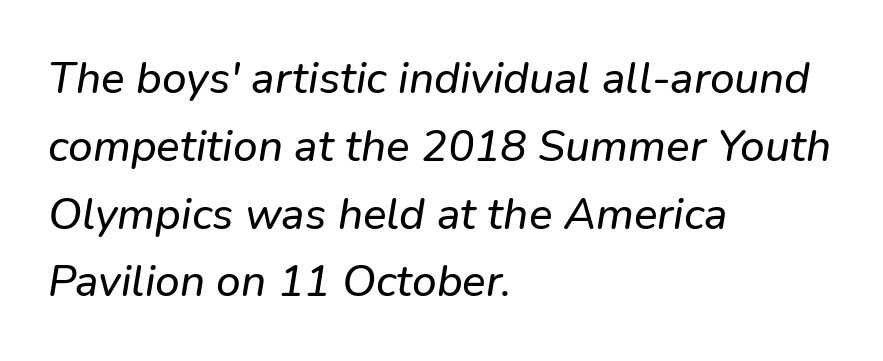
The image shows 44 px text type, italic (leaning right); set left-aligned, normal line spacing (1.54x), normal letter spacing, not underlined; low stroke contrast and a medium x-height.
